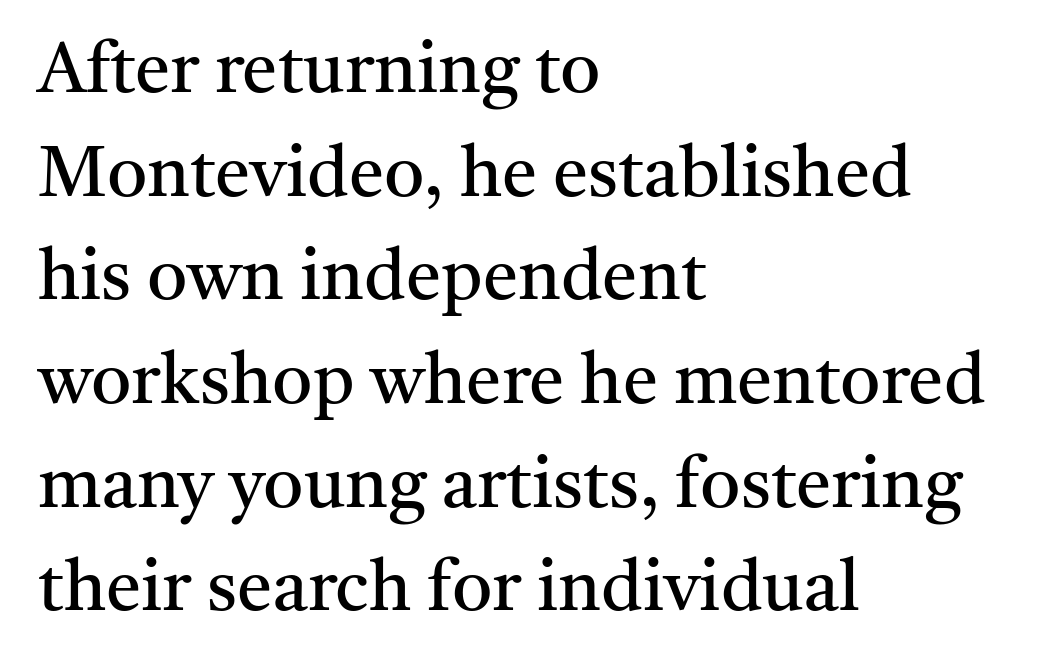
Q: Is the text bold? A: No.
Q: Is the text italic (slanted)? A: No, it is upright.
Q: Is the typeface a serif or a sans-serif typeface? A: Serif.
Q: Is the text underlined? A: No.
Q: How is the paragraph aligned? A: Left-aligned.
Q: Is the spacing between letters normal or unusually wide? A: Normal.
Q: Is the spacing between lines tight, normal or loose? A: Normal.
Q: Width (condensed, normal, or wide)? A: Normal.
Q: Stroke contrast? A: Medium.
Q: x-height? A: Medium.
Q: Monospaced? A: No.
